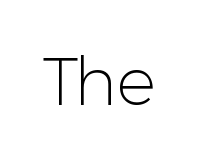
Q: Is the text bold? A: No.
Q: Is the text italic (slanted)? A: No, it is upright.
Q: Is the typeface a serif or a sans-serif typeface? A: Sans-serif.
Q: Is the text underlined? A: No.
Q: Is the spacing between letters normal or unusually wide? A: Normal.
Q: Width (condensed, normal, or wide)? A: Normal.
Q: Stroke contrast? A: Low.
Q: x-height? A: Medium.
Q: Monospaced? A: No.
